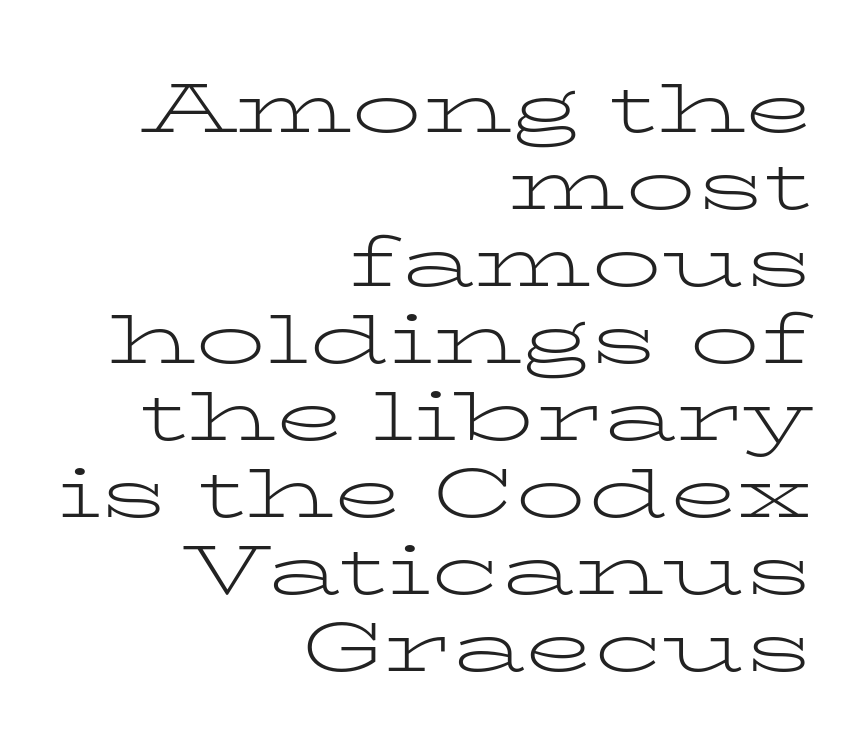
The image shows 70 px light, wide serif type, upright; set right-aligned, tight line spacing (1.1x), normal letter spacing, not underlined; low stroke contrast and a medium x-height.
